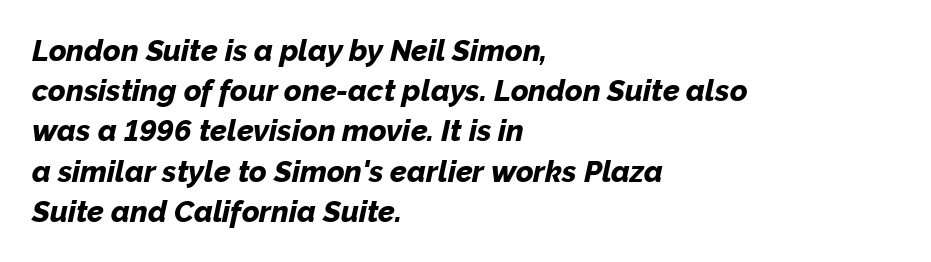
These lines are rendered in a variable-pitch font. Thick stems and heavy bowls — unmistakably bold. The paragraph has a hard left edge and a soft right edge. Rendered with sloped, italic letterforms. Has an underline been added? It has not.
